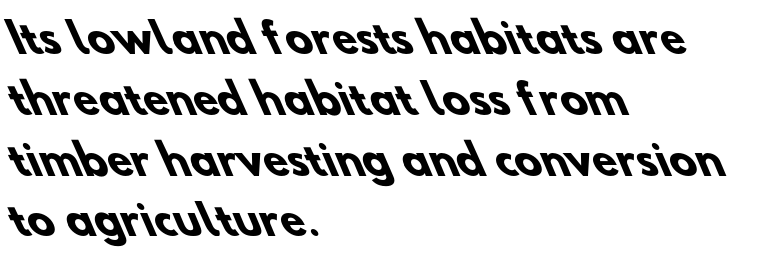
The image shows 40 px heavy sans-serif type; set left-aligned, normal line spacing (1.52x), normal letter spacing, not underlined; low stroke contrast and a small x-height.
